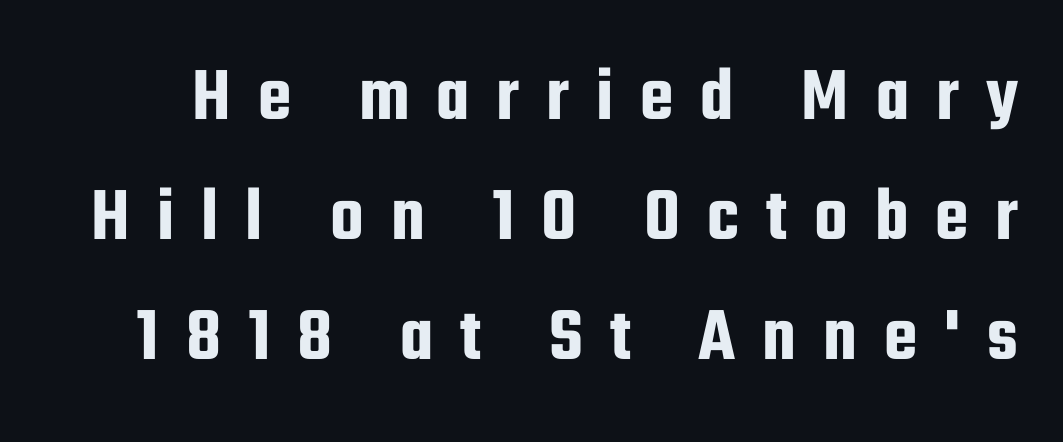
Q: Is the text italic (slanted)? A: No, it is upright.
Q: Is the typeface a serif or a sans-serif typeface? A: Sans-serif.
Q: Is the text underlined? A: No.
Q: Is the spacing between letters normal or unusually wide? A: Unusually wide.
Q: Is the spacing between lines tight, normal or loose? A: Normal.
Q: Width (condensed, normal, or wide)? A: Condensed.
Q: Stroke contrast? A: Low.
Q: x-height? A: Medium.
Q: Monospaced? A: No.
